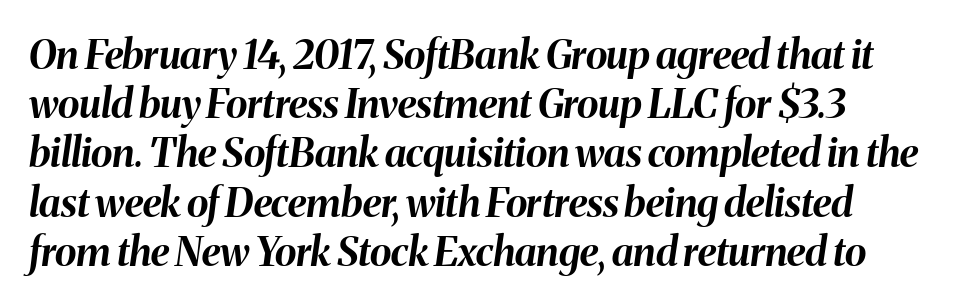
The image shows 40 px bold type, italic (leaning right); set line spacing 1.23x, normal letter spacing, not underlined; medium stroke contrast and a medium x-height.
